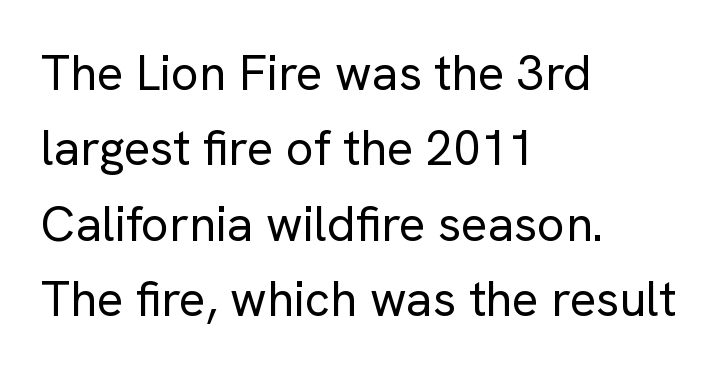
Weight class: somewhere from thin through regular. Each word holds together tightly as a unit, with standard inter-letter gaps. Note the varied advance widths — an 'i' is clearly narrower than an 'm'. Nobody drew a line under any word here. The space between consecutive lines is moderate. Left-aligned paragraph, ragged on the right.
